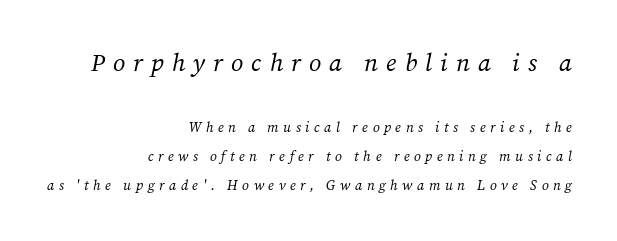
The image shows 25 px text type, italic (leaning right); set right-aligned, loose line spacing (2.08x), unusually wide letter spacing (+0.32 em), not underlined; the first (top) block is 1.79x larger.
